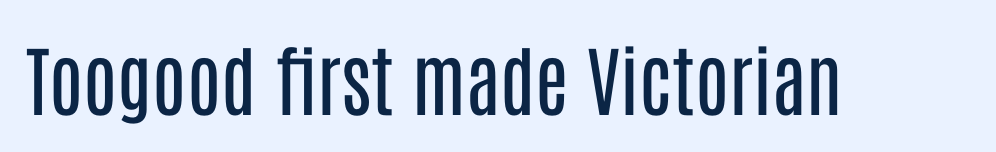
{"serif": "no", "italic": "no", "bold": "no", "weight": "regular", "width": "condensed", "stroke_contrast": "low", "x_height": "large", "monospaced": "no", "underline": "no", "letter_spacing": "normal", "letter_spacing_em": 0.0, "glyph_px": 77}
